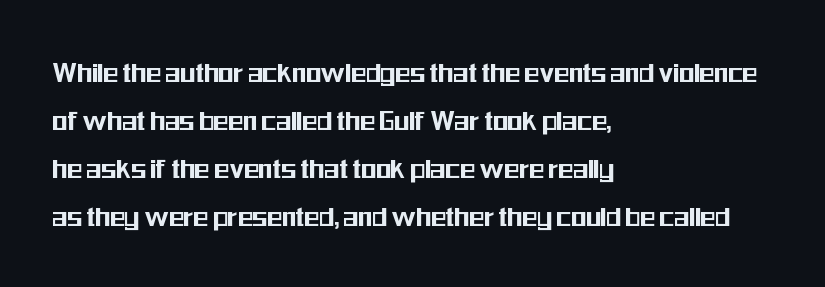
The image shows 31 px condensed sans-serif type, upright; set left-aligned, normal line spacing (1.55x), normal letter spacing, not underlined; medium stroke contrast and a medium x-height.
